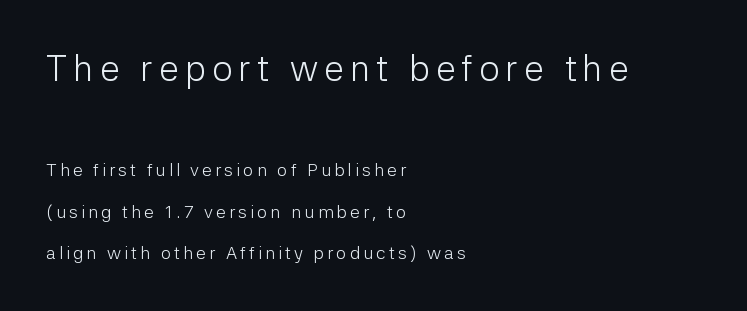
Q: Is the text bold? A: No.
Q: Is the text italic (slanted)? A: No, it is upright.
Q: Is the typeface a serif or a sans-serif typeface? A: Sans-serif.
Q: Is the text underlined? A: No.
Q: How is the paragraph aligned? A: Left-aligned.
Q: Is the spacing between lines tight, normal or loose? A: Loose.
Q: Which block of text is set in a larger size, the first (top) or the second (bottom)? A: The first (top) one.
Q: Width (condensed, normal, or wide)? A: Normal.
Q: Stroke contrast? A: Low.
Q: x-height? A: Medium.
Q: Monospaced? A: No.
